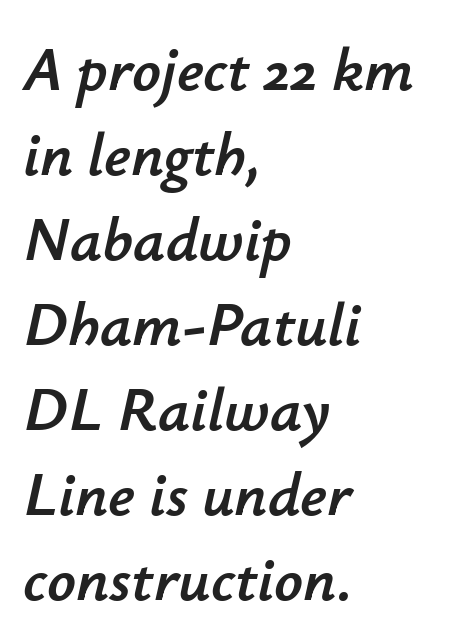
The ragged edge is on the right, which tells us the setting is flush left. The specimen omits any rule beneath the text block's lines. Look at the tracking — it's just the regular setting, nothing added. Here the designer chose a conventional face with non-uniform glyph widths. In terms of leading, this rendering sits right in the middle.
